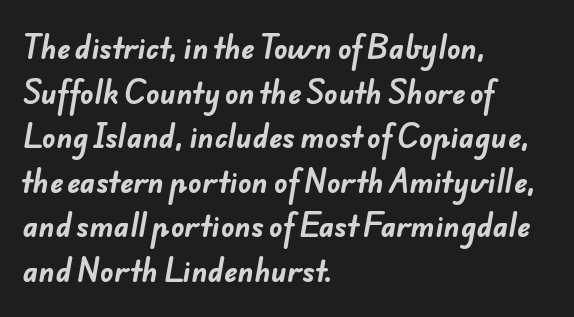
{"serif": "no", "bold": "yes", "weight": "bold", "width": "normal", "stroke_contrast": "low", "x_height": "small", "monospaced": "no", "underline": "no", "align": "left", "line_spacing": "normal", "line_spacing_ratio": 1.59, "letter_spacing": "normal", "letter_spacing_em": 0.0, "glyph_px": 28}
